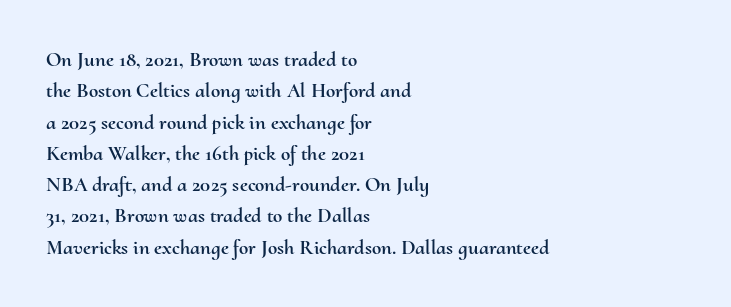
Q: Is the text italic (slanted)? A: No, it is upright.
Q: Is the text underlined? A: No.
Q: How is the paragraph aligned? A: Left-aligned.
Q: Is the spacing between letters normal or unusually wide? A: Normal.
Q: Is the spacing between lines tight, normal or loose? A: Normal.
